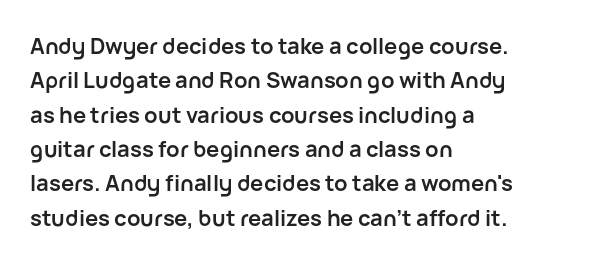
The image shows 22 px bold type, upright; set left-aligned, normal line spacing (1.56x), normal letter spacing, not underlined.
